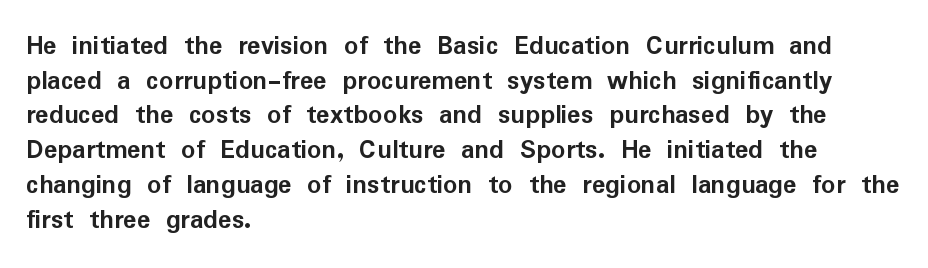
The image shows 28 px semibold sans-serif type, upright; set left-aligned, line spacing 1.24x, normal letter spacing, not underlined; low stroke contrast and a medium x-height.
